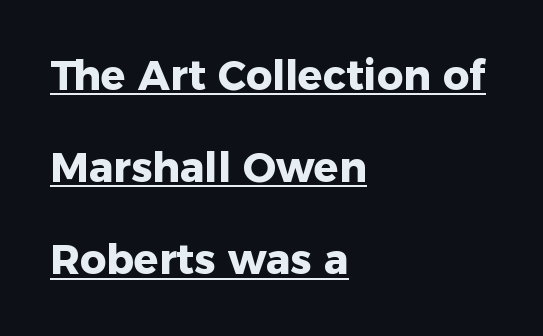
The image shows 41 px heavy sans-serif type, upright; set left-aligned, loose line spacing (2.25x), normal letter spacing, underlined; low stroke contrast and a medium x-height.
